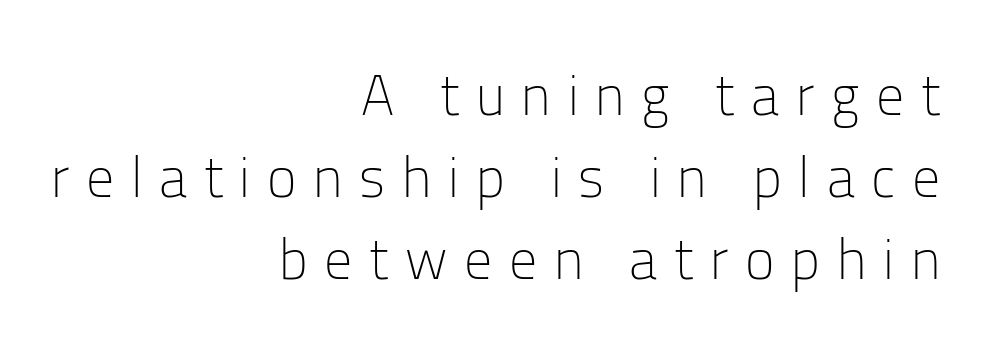
{"serif": "no", "italic": "no", "bold": "no", "weight": "light", "width": "normal", "stroke_contrast": "low", "x_height": "medium", "monospaced": "no", "underline": "no", "align": "right", "line_spacing": "normal", "line_spacing_ratio": 1.46, "letter_spacing": "wide", "letter_spacing_em": 0.3, "glyph_px": 56}
